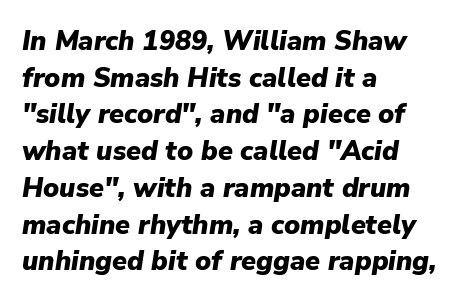
No word sits above an underline. Casual observation: everything's shoved over to the left. This block has exactly the height ordinary leading produces. The type is set solid horizontally, with unmodified tracking. Would a proofreader flag this as italicized? Yes. Strong, thick strokes mark this as bold type.
